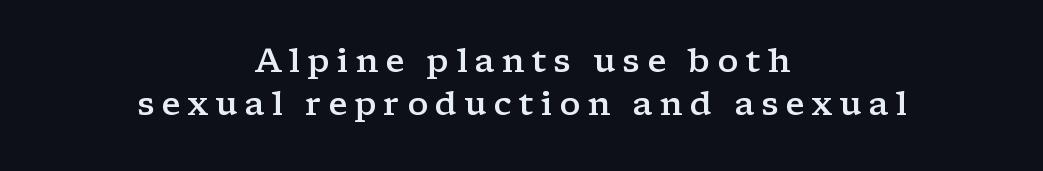
The image shows 33 px semibold, wide serif type, upright; set centered, normal line spacing (1.3x), unusually wide letter spacing (+0.21 em), not underlined; low stroke contrast and a medium x-height.
